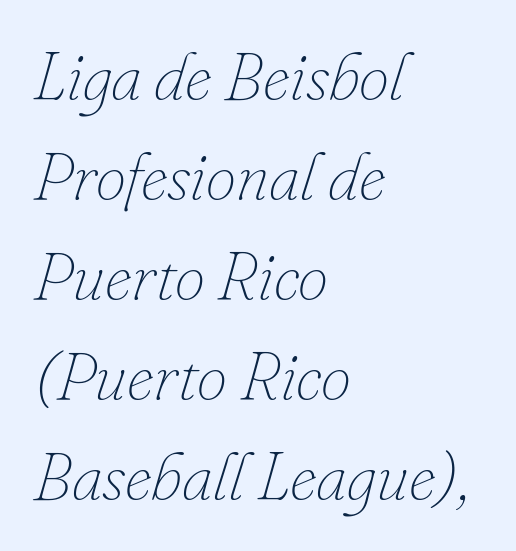
{"italic": "yes", "lean": "right", "slant_degrees": 16, "bold": "no", "weight": "thin", "width": "normal", "stroke_contrast": "low", "x_height": "small", "monospaced": "no", "underline": "no", "align": "left", "line_spacing": "normal", "line_spacing_ratio": 1.47, "letter_spacing": "normal", "letter_spacing_em": 0.0, "glyph_px": 68}
